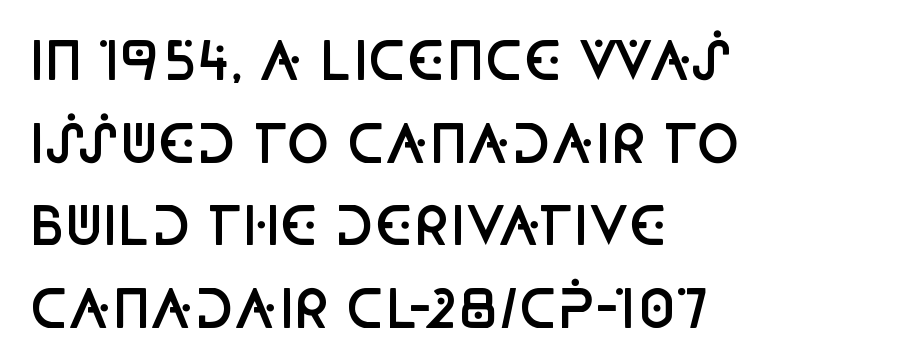
{"serif": "no", "italic": "no", "bold": "semi", "weight": "semibold", "width": "condensed", "stroke_contrast": "low", "x_height": "large", "monospaced": "no", "underline": "no", "align": "left", "line_spacing": "normal", "line_spacing_ratio": 1.59, "letter_spacing": "normal", "letter_spacing_em": 0.0, "glyph_px": 52}
